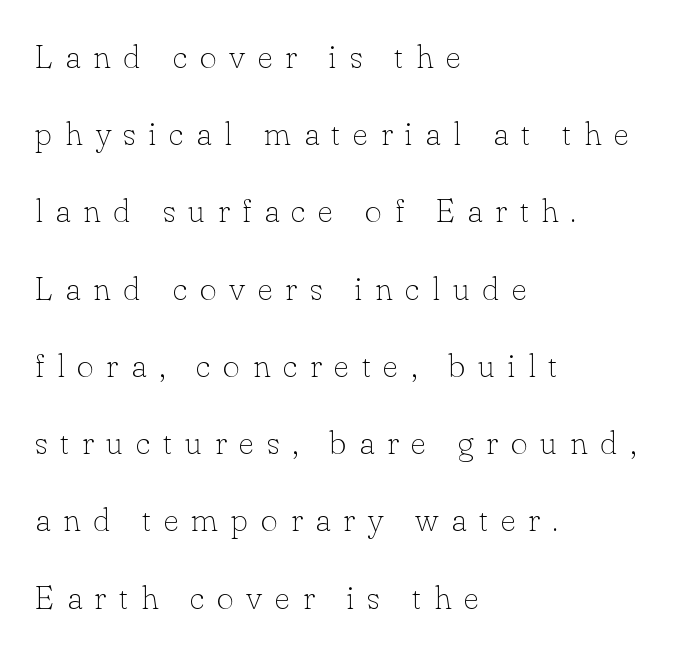
The paragraph has a hard left edge and a soft right edge. Old-style or modern, the face here clearly has serifs. Character widths vary here, with narrow letters taking less room than wide ones. No heavy texture on the line: the type isn't bold. Compared with typical body copy, the letter spacing here is much looser.
